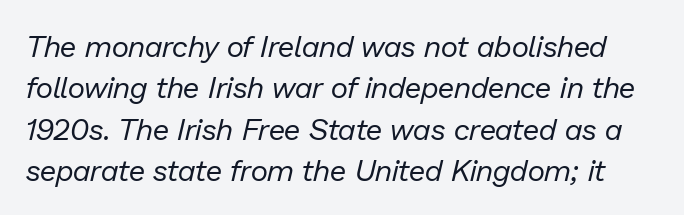
Varying glyph widths throughout — classic text-font behaviour. No letter is thick-stroked: the sample isn't bold. Reading down the column, the eye jumps a familiar distance to each next line. The baseline area is clear. Style check: oblique.
